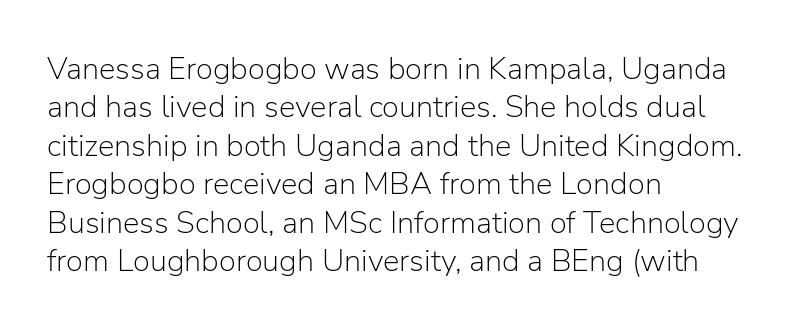
The image shows 31 px light sans-serif type, upright; set left-aligned, line spacing 1.24x, normal letter spacing, not underlined; low stroke contrast and a medium x-height.
